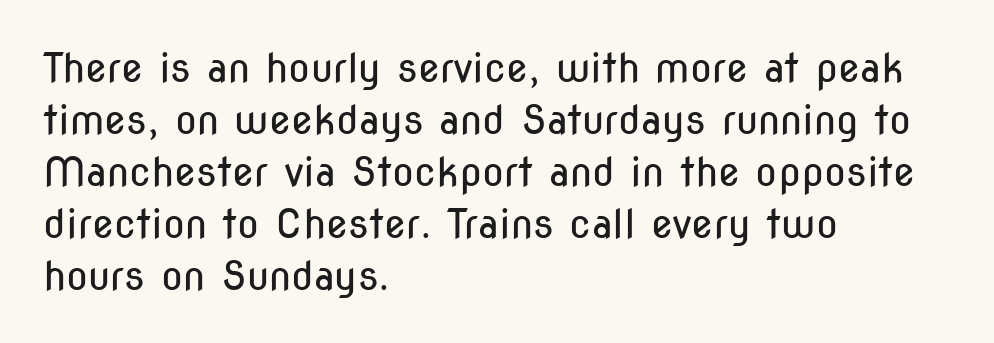
The passage shown stacks its lines at a standard gap. The letters look calm and open, with moderate or lighter stems. Regarding serifs, this sample does without them. Characters remain perfectly vertical along every line. Here the designer chose a conventional face with non-uniform glyph widths. The ragged edge is on the right, which tells us the setting is flush left.
